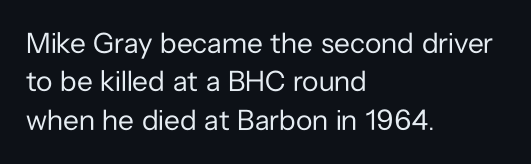
Each line starts at the same left margin while the right side varies. Letters rest on an invisible, unmarked baseline. Does extra space separate the letters? No, they use regular spacing. A typesetter would call this leading conventional body-copy spacing.
